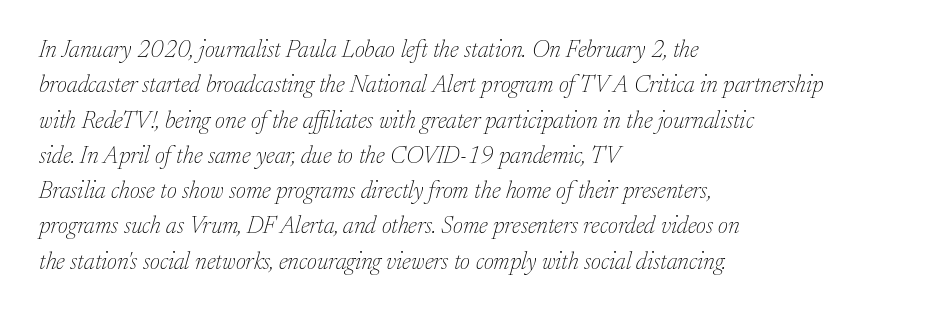
The line-height multiplier appears to be the usual default. The ragged edge is on the right, which tells us the setting is flush left. Stems here are at most as thick as an everyday book face. Beneath every word, the page is bare.
